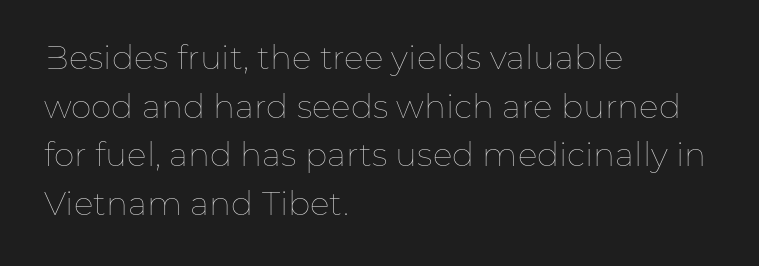
Q: Is the text bold? A: No.
Q: Is the text italic (slanted)? A: No, it is upright.
Q: Is the text underlined? A: No.
Q: How is the paragraph aligned? A: Left-aligned.
Q: Is the spacing between letters normal or unusually wide? A: Normal.
Q: Is the spacing between lines tight, normal or loose? A: Normal.
Q: Width (condensed, normal, or wide)? A: Normal.
Q: Stroke contrast? A: Low.
Q: x-height? A: Medium.
Q: Monospaced? A: No.
